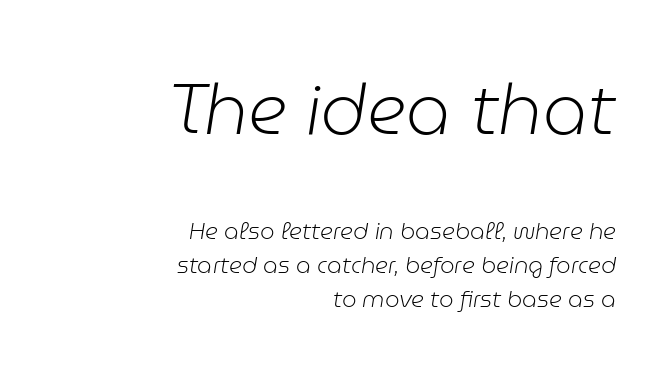
This sample has the flowing, uneven cadence of proportional lettering. Casual observation: everything's shoved over to the right. The strokes are not fattened; the text isn't bold. The block of text has a typical density, with ordinary space between rows. Descender tails drop into unmarked territory. What stands out about the letter spacing? Nothing — it is the standard amount.
